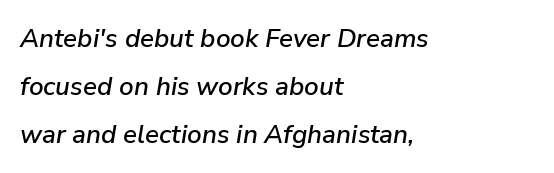
The image shows 26 px text type, italic (leaning right); set left-aligned, line spacing 1.84x, normal letter spacing, not underlined.
